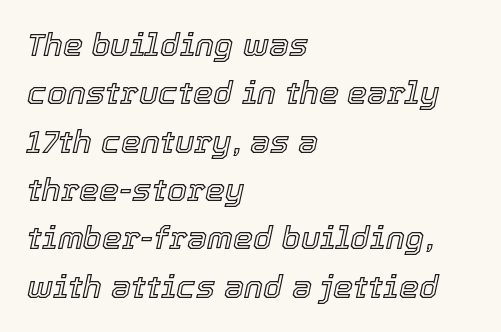
The image shows 32 px text type, italic (leaning right); set left-aligned, normal line spacing (1.51x), normal letter spacing, not underlined; a medium x-height.
